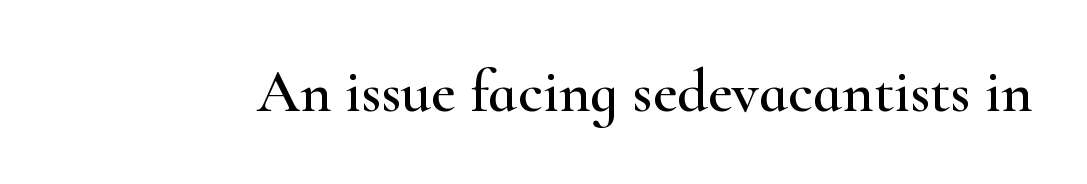
Q: Is the text italic (slanted)? A: No, it is upright.
Q: Is the typeface a serif or a sans-serif typeface? A: Serif.
Q: Is the text underlined? A: No.
Q: Is the spacing between letters normal or unusually wide? A: Normal.
Q: Width (condensed, normal, or wide)? A: Wide.
Q: Stroke contrast? A: High.
Q: x-height? A: Small.
Q: Monospaced? A: No.
